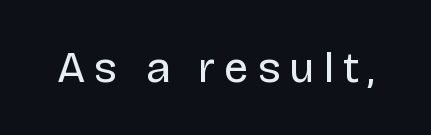
A typesetter would mark this as roman, not italic. Character widths vary here, with narrow letters taking less room than wide ones. This rendering employs a face without finishing strokes, i.e., a sans-serif. Nothing heavy about these letters — not bold at all.
